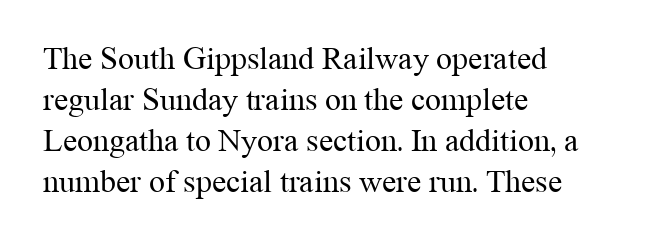
The image shows 32 px regular-weight serif type, upright; set left-aligned, normal line spacing (1.28x), normal letter spacing, not underlined; medium stroke contrast and a medium x-height.
